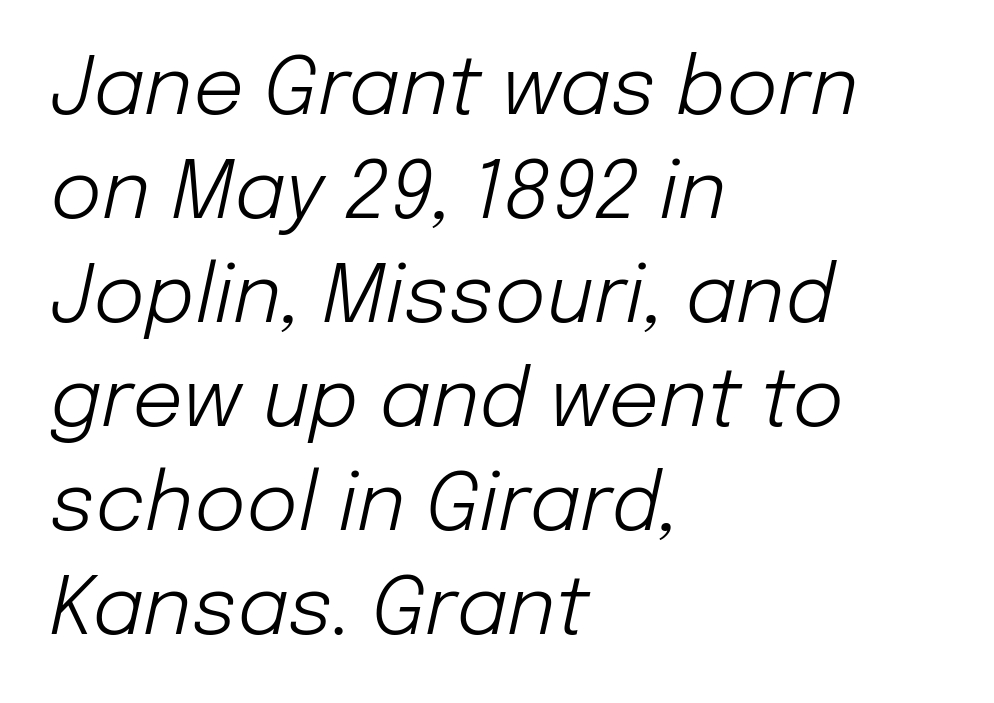
Q: Is the text bold? A: No.
Q: Is the text italic (slanted)? A: Yes, it leans right by about 12 degrees.
Q: Is the text underlined? A: No.
Q: How is the paragraph aligned? A: Left-aligned.
Q: Is the spacing between letters normal or unusually wide? A: Normal.
Q: Is the spacing between lines tight, normal or loose? A: Normal.
Q: Width (condensed, normal, or wide)? A: Normal.
Q: Stroke contrast? A: Low.
Q: x-height? A: Medium.
Q: Monospaced? A: No.
